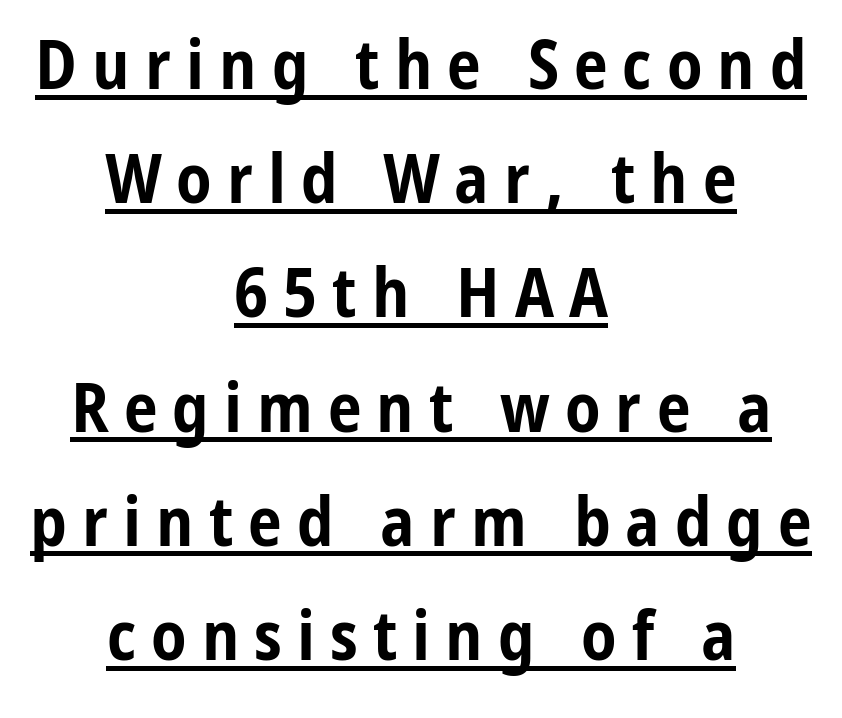
Strokes here are thick enough to call this a true bold. The type sits square on the baseline with zero lean. A typesetter would call this heavily tracked-out type. A baseline rule has been typeset under these characters. This block has exactly the height ordinary leading produces. Centered paragraph, ragged on both sides.
